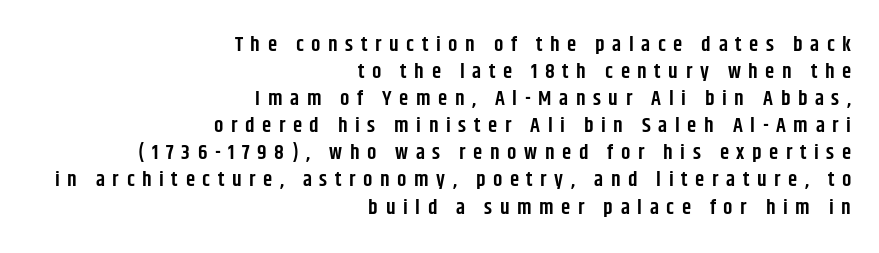
Q: Is the text bold? A: Semi-bold.
Q: Is the text italic (slanted)? A: No, it is upright.
Q: Is the text underlined? A: No.
Q: How is the paragraph aligned? A: Right-aligned.
Q: Is the spacing between letters normal or unusually wide? A: Unusually wide.
Q: Is the spacing between lines tight, normal or loose? A: Normal.
